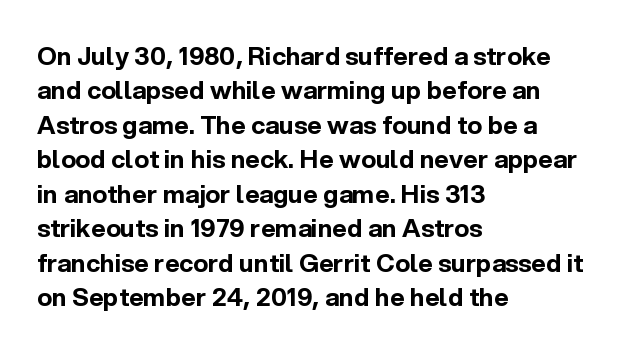
{"italic": "no", "bold": "yes", "underline": "no", "align": "left", "line_spacing": "normal", "line_spacing_ratio": 1.38, "letter_spacing": "normal", "letter_spacing_em": 0.0, "glyph_px": 25}
